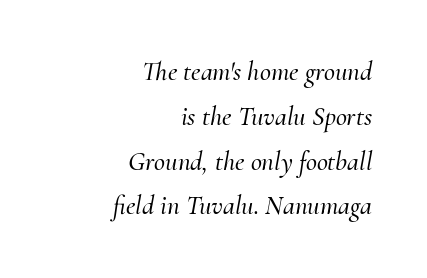
The lines sit at an ordinary, default distance from one another. Descenders are the only things crossing below the line. There's an unmistakable incline to the writing here. Tracking value appears to be zero — textbook default spacing. Where is the straight margin? On the right.
